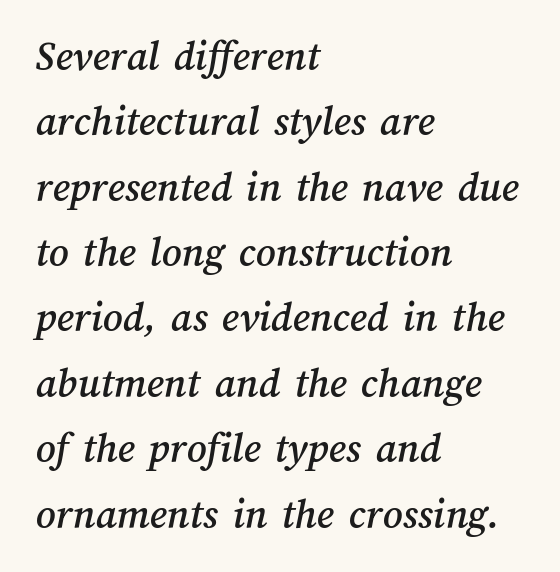
Q: Is the text underlined? A: No.
Q: How is the paragraph aligned? A: Left-aligned.
Q: Is the spacing between letters normal or unusually wide? A: Normal.
Q: Is the spacing between lines tight, normal or loose? A: Normal.
Q: Width (condensed, normal, or wide)? A: Normal.
Q: Stroke contrast? A: Medium.
Q: x-height? A: Medium.
Q: Monospaced? A: No.
